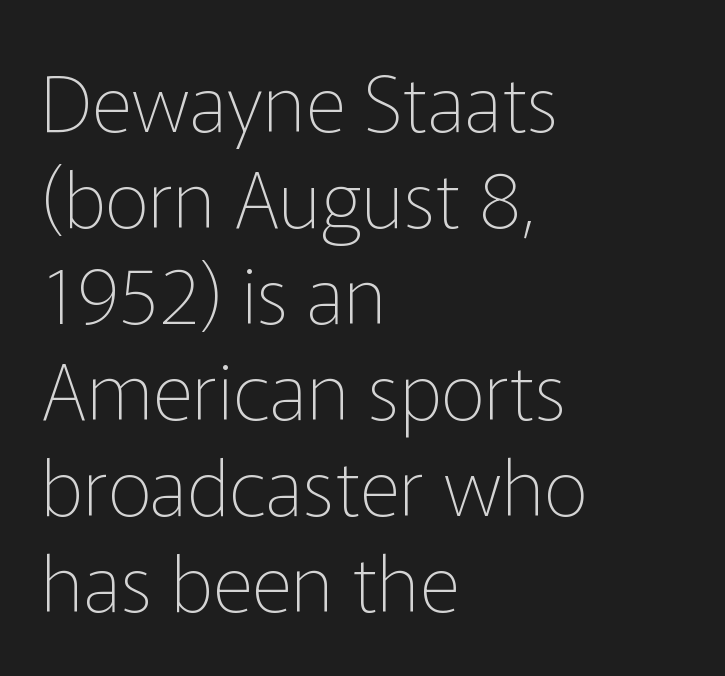
{"serif": "no", "italic": "no", "bold": "no", "weight": "thin", "width": "normal", "stroke_contrast": "low", "x_height": "medium", "monospaced": "no", "underline": "no", "align": "left", "line_spacing_ratio": 1.23, "letter_spacing": "normal", "letter_spacing_em": 0.0, "glyph_px": 78}
